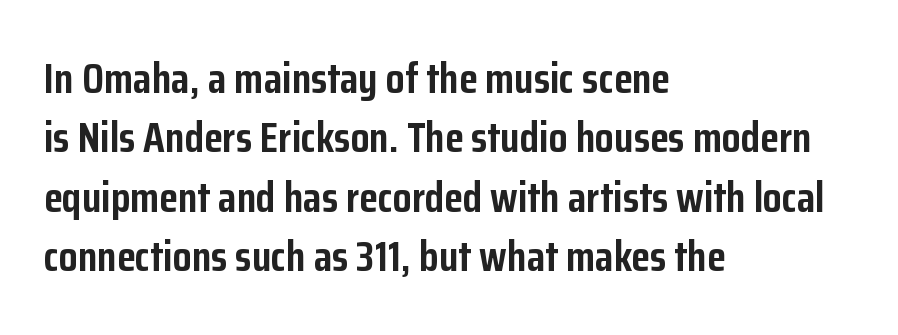
Q: Is the text bold? A: Yes.
Q: Is the text italic (slanted)? A: No, it is upright.
Q: Is the typeface a serif or a sans-serif typeface? A: Sans-serif.
Q: Is the text underlined? A: No.
Q: How is the paragraph aligned? A: Left-aligned.
Q: Is the spacing between letters normal or unusually wide? A: Normal.
Q: Is the spacing between lines tight, normal or loose? A: Normal.
Q: Width (condensed, normal, or wide)? A: Condensed.
Q: Stroke contrast? A: Low.
Q: x-height? A: Medium.
Q: Monospaced? A: No.
